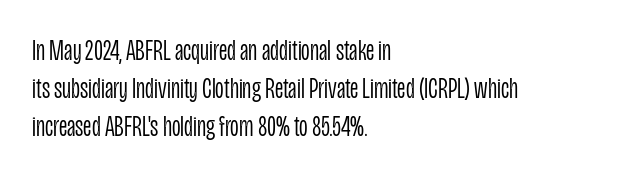
Q: Is the text bold? A: No.
Q: Is the text italic (slanted)? A: No, it is upright.
Q: Is the typeface a serif or a sans-serif typeface? A: Sans-serif.
Q: Is the text underlined? A: No.
Q: How is the paragraph aligned? A: Left-aligned.
Q: Is the spacing between letters normal or unusually wide? A: Normal.
Q: Is the spacing between lines tight, normal or loose? A: Normal.
Q: Width (condensed, normal, or wide)? A: Condensed.
Q: Stroke contrast? A: Low.
Q: x-height? A: Large.
Q: Monospaced? A: No.
